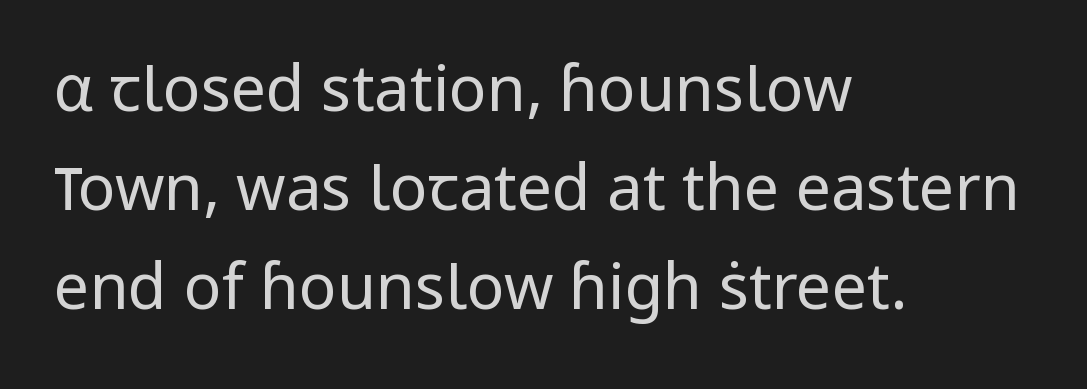
The rendering keeps characters at their native spacing. Horizontally, the lines are justified to the leading edge only. These lines sit exactly where default settings would place them. Do the characters align in a grid? No, the font is proportional. Only glyphs here, with clear space below each row.
